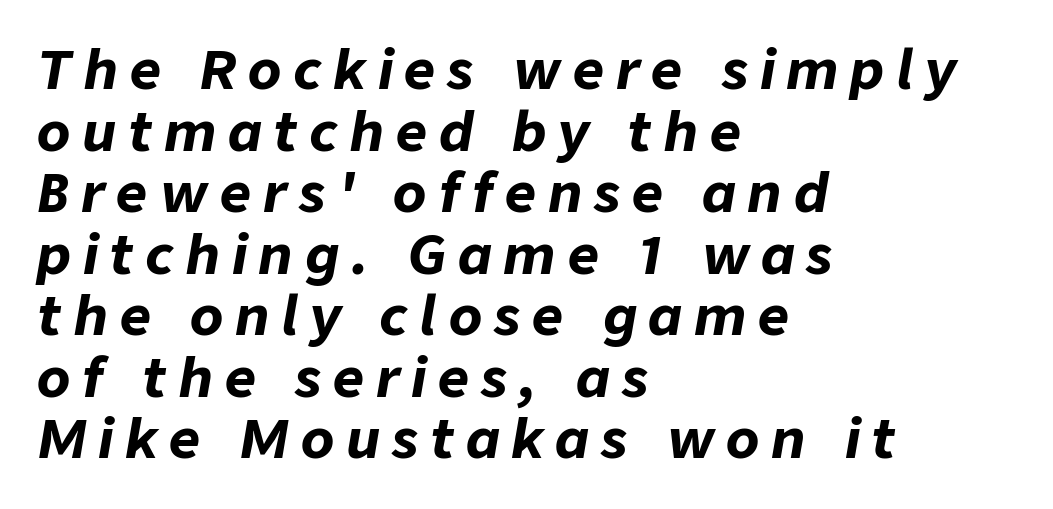
It's the slanting kind of type. Quick note: interline space is minimal. Each line starts at the same left margin while the right side varies. Quick note: underline off. Character widths vary here, with narrow letters taking less room than wide ones.
